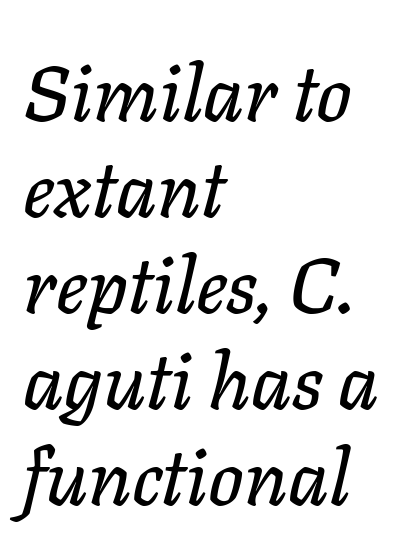
Q: Is the text italic (slanted)? A: Yes, it leans right by about 11 degrees.
Q: Is the text underlined? A: No.
Q: How is the paragraph aligned? A: Left-aligned.
Q: Is the spacing between letters normal or unusually wide? A: Normal.
Q: Width (condensed, normal, or wide)? A: Normal.
Q: Stroke contrast? A: Low.
Q: x-height? A: Medium.
Q: Monospaced? A: No.
